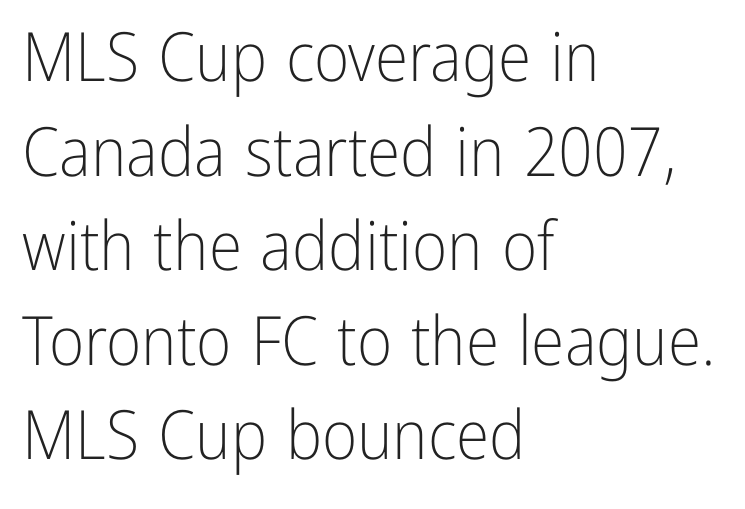
{"serif": "no", "italic": "no", "bold": "no", "weight": "light", "width": "condensed", "stroke_contrast": "low", "x_height": "medium", "monospaced": "no", "underline": "no", "align": "left", "line_spacing": "normal", "line_spacing_ratio": 1.39, "letter_spacing": "normal", "letter_spacing_em": 0.0, "glyph_px": 68}
